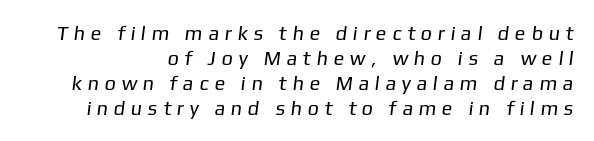
Weight class: somewhere from thin through regular. The line texture is sparse and dotted thanks to wide tracking. Glance below the letters and you will spot only blank space. Notice how descenders clear the ascenders below comfortably — that's standard leading.
